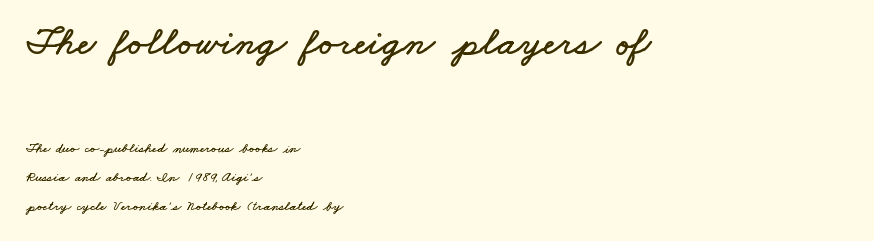
A great deal of white space separates one row of letters from the next. Each letter keeps its own natural width here, so spacing adapts to shape. Compare the two chunks: the upper has the greater cap height. Each word holds together tightly as a unit, with standard inter-letter gaps.
